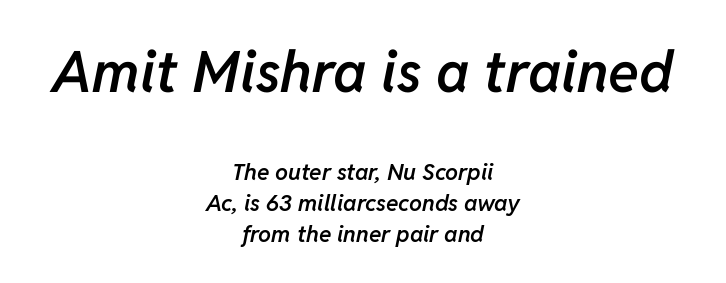
The letters advance in unequal steps, a hallmark of proportional type. Default kerning and tracking; the words read as compact shapes. Each new line begins a customary step beneath the previous one. Tall strokes in this sample are angled rather than plumb. Weight check: semibold — heavier than regular, not quite bold.
